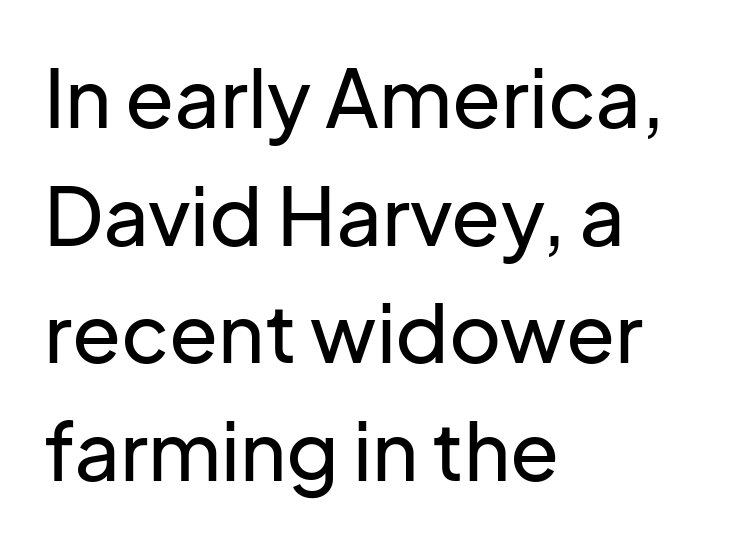
The image shows 80 px sans-serif type, upright; set left-aligned, normal line spacing (1.47x), normal letter spacing, not underlined; low stroke contrast and a medium x-height.
